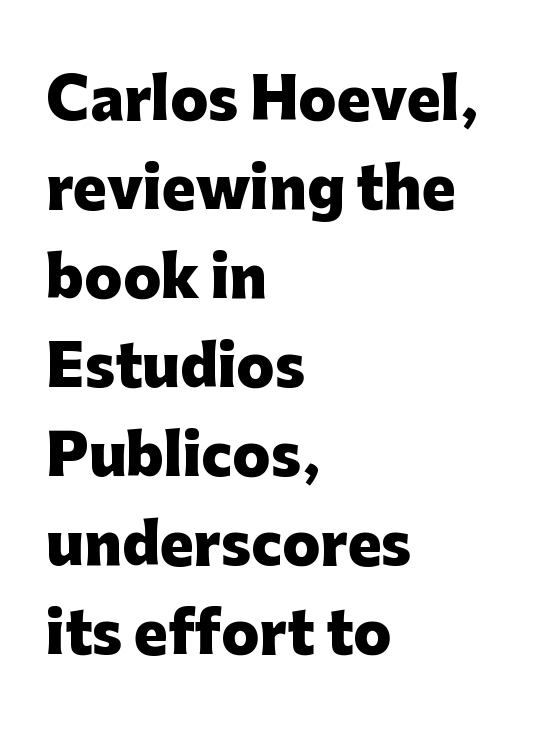
The image shows 56 px heavy sans-serif type, upright; set left-aligned, normal line spacing (1.59x), normal letter spacing, not underlined; low stroke contrast and a medium x-height.
